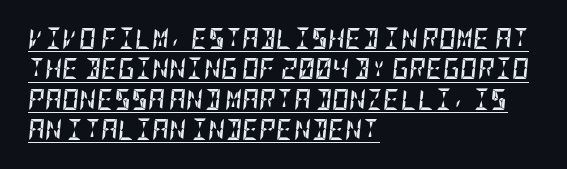
{"italic": "yes", "lean": "right", "slant_degrees": 5, "bold": "yes", "underline": "yes", "align": "left", "line_spacing": "normal", "line_spacing_ratio": 1.45, "letter_spacing": "normal", "letter_spacing_em": 0.0, "glyph_px": 21}
